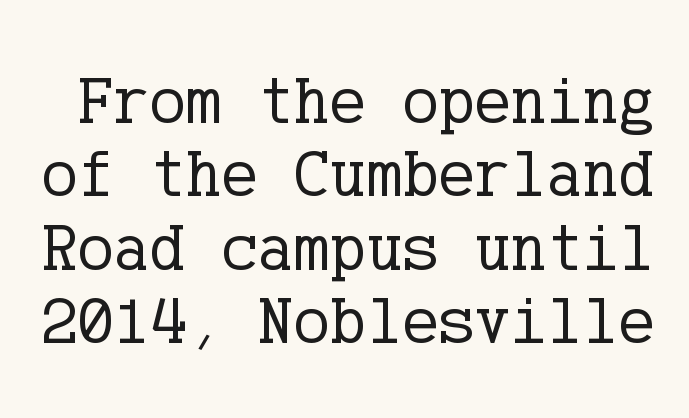
Q: Is the text bold? A: No.
Q: Is the text italic (slanted)? A: No, it is upright.
Q: Is the typeface a serif or a sans-serif typeface? A: Serif.
Q: Is the text underlined? A: No.
Q: Is the spacing between letters normal or unusually wide? A: Normal.
Q: Is the spacing between lines tight, normal or loose? A: Tight.
Q: Width (condensed, normal, or wide)? A: Normal.
Q: Stroke contrast? A: Low.
Q: x-height? A: Medium.
